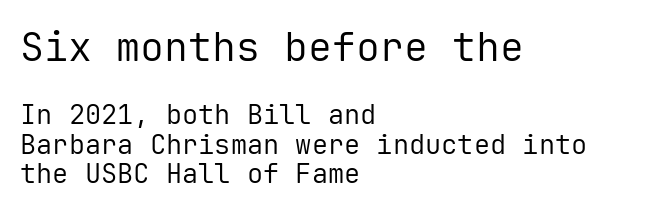
{"serif": "no", "italic": "no", "bold": "no", "weight": "regular", "width": "normal", "stroke_contrast": "low", "x_height": "medium", "monospaced": "yes", "underline": "no", "align": "left", "line_spacing": "tight", "line_spacing_ratio": 1.1, "letter_spacing": "normal", "letter_spacing_em": 0.0, "larger_block": "first", "size_ratio": 1.48, "glyph_px": 40}
